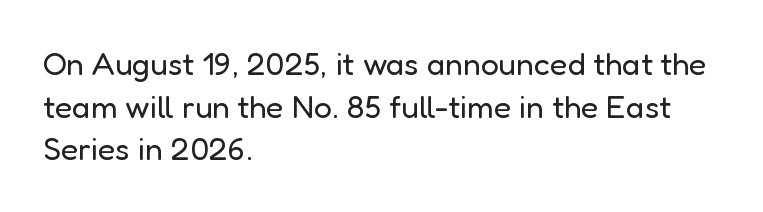
Q: Is the text bold? A: No.
Q: Is the text italic (slanted)? A: No, it is upright.
Q: Is the typeface a serif or a sans-serif typeface? A: Sans-serif.
Q: Is the text underlined? A: No.
Q: How is the paragraph aligned? A: Left-aligned.
Q: Is the spacing between letters normal or unusually wide? A: Normal.
Q: Is the spacing between lines tight, normal or loose? A: Normal.
Q: Width (condensed, normal, or wide)? A: Normal.
Q: Stroke contrast? A: Low.
Q: x-height? A: Medium.
Q: Monospaced? A: No.
